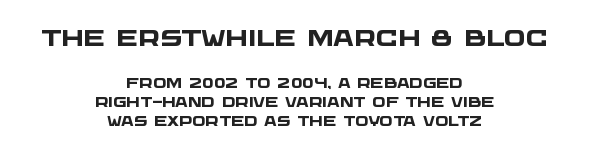
Q: Is the text bold? A: Yes.
Q: Is the text underlined? A: No.
Q: How is the paragraph aligned? A: Centered.
Q: Is the spacing between letters normal or unusually wide? A: Normal.
Q: Is the spacing between lines tight, normal or loose? A: Normal.
Q: Which block of text is set in a larger size, the first (top) or the second (bottom)? A: The first (top) one.
